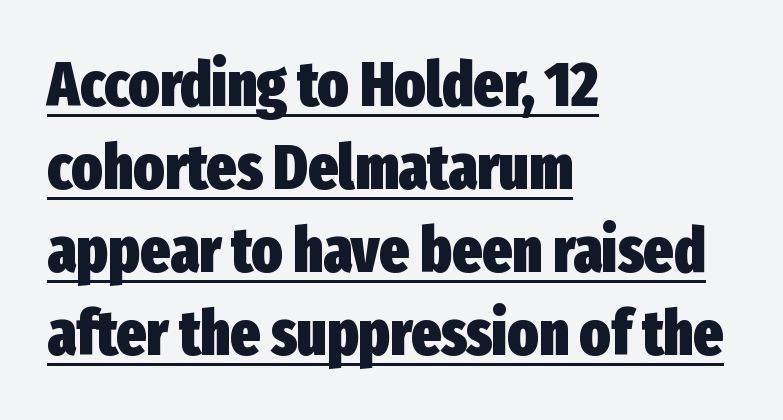
The image shows 63 px heavy, condensed sans-serif type, upright; set left-aligned, normal line spacing (1.32x), normal letter spacing, underlined; low stroke contrast and a medium x-height.
